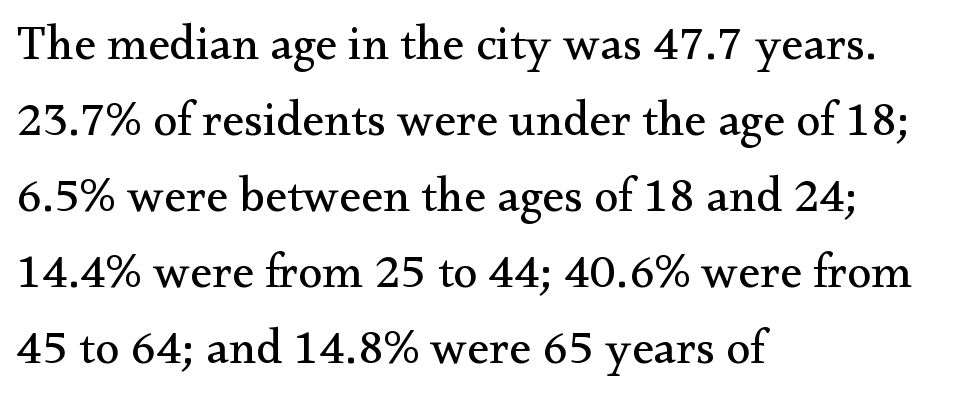
Characters remain perfectly vertical along every line. Inter-character spacing is left at the font's built-in metrics. The typesetting does not lean heavy: it is not bold. Here the designer chose a conventional face with non-uniform glyph widths.
